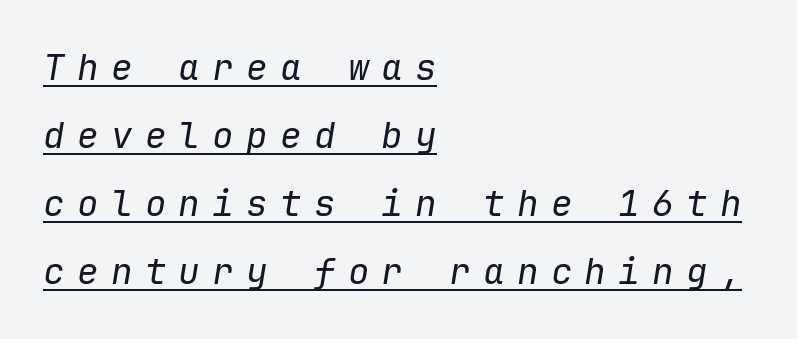
The image shows 36 px regular-weight type, italic (leaning right), monospaced; set left-aligned, line spacing 1.89x, unusually wide letter spacing (+0.34 em), underlined; low stroke contrast and a medium x-height.
